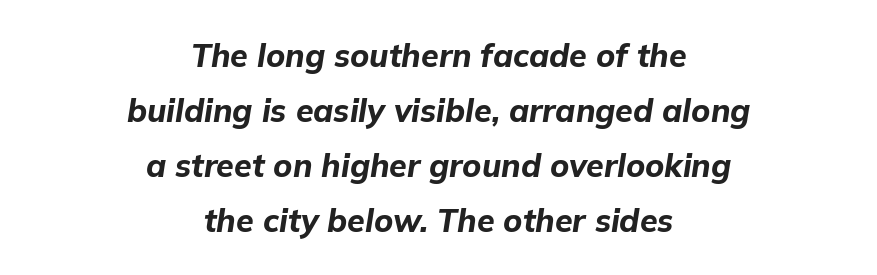
The image shows 32 px bold type, italic (leaning right); set centered, line spacing 1.72x, normal letter spacing, not underlined; low stroke contrast and a medium x-height.
